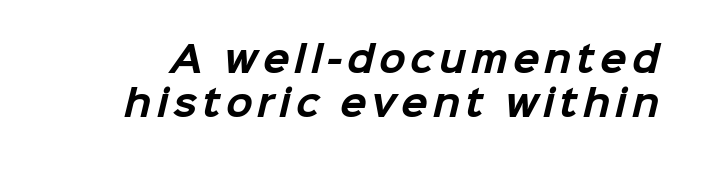
Descenders are the only things crossing below the line. I'd call this a sans setting — the letters go barefoot. The space between consecutive lines is moderate. Each letter keeps its own natural width here, so spacing adapts to shape. Heavy-handed strokes throughout: this text is bold.
